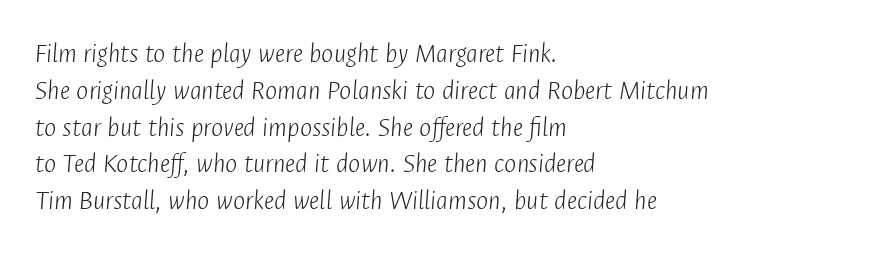
The image shows 29 px light, condensed type, italic (leaning right); set left-aligned, normal line spacing (1.27x), normal letter spacing, not underlined; low stroke contrast and a medium x-height.
